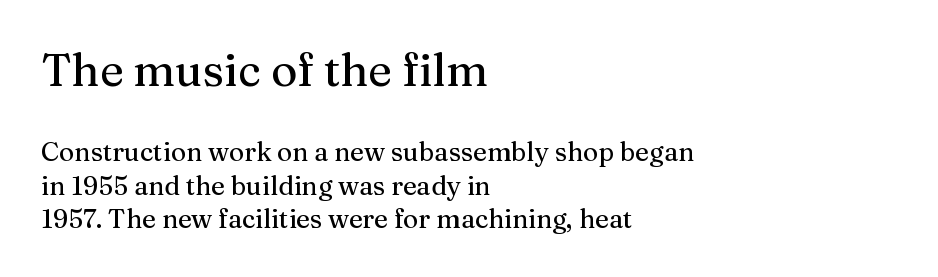
The specimen reads as upright at a glance. Spacing between characters is what you'd get straight out of the box. Is this a fixed-width face? No — the glyphs have proportional, varying widths. One-word summary of the alignment: left.
